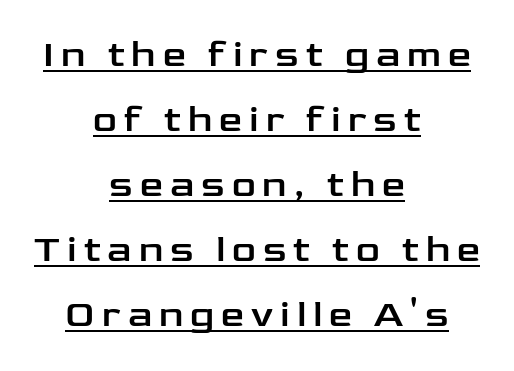
Quick note: not italic, upright. These lines stack symmetrically, like a column narrowing and widening about its center. Honestly, the underline is the first thing you notice here. The text was rendered using a sans face with plain stroke endings. Here the designer chose a conventional face with non-uniform glyph widths.
